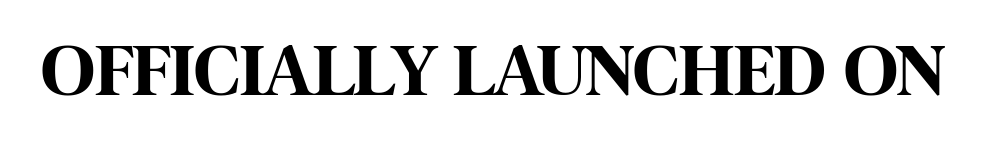
The image shows 74 px bold, condensed sans-serif type, upright; set normal letter spacing, not underlined; high stroke contrast and a large x-height.
